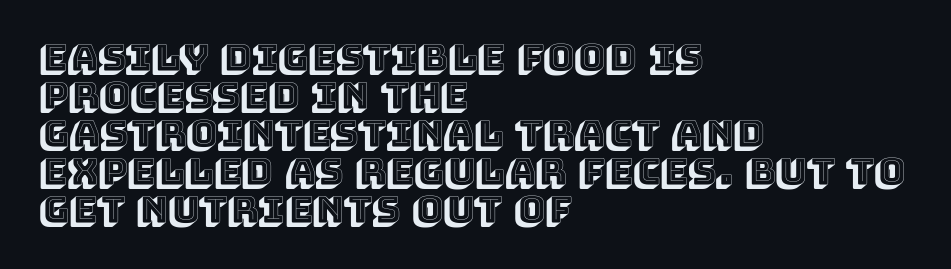
Q: Is the text italic (slanted)? A: No, it is upright.
Q: Is the text underlined? A: No.
Q: How is the paragraph aligned? A: Left-aligned.
Q: Is the spacing between letters normal or unusually wide? A: Normal.
Q: Is the spacing between lines tight, normal or loose? A: Tight.
Q: Width (condensed, normal, or wide)? A: Normal.
Q: x-height? A: Large.
Q: Monospaced? A: No.
